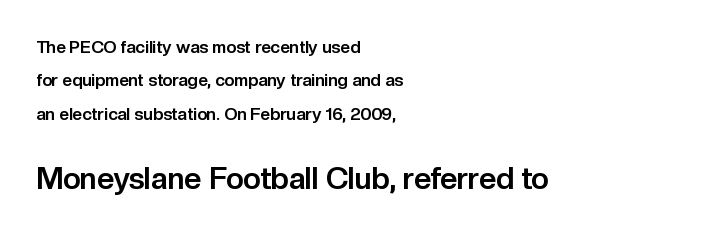
The image shows 30 px bold sans-serif type, upright; set left-aligned, loose line spacing (1.96x), normal letter spacing, not underlined; the second (bottom) block is 1.76x larger; low stroke contrast and a medium x-height.
